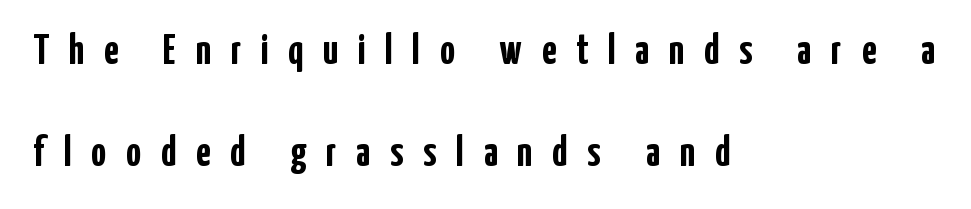
Spacing between characters has been opened up far beyond the box default. A typesetter would call this proportional, since set widths differ per character. The paragraph shown leans on its left margin. Horizontal bands of white between lines are thick stripes. This sample uses a sans-serif face. Unmarked baselines from the first word to the last.
